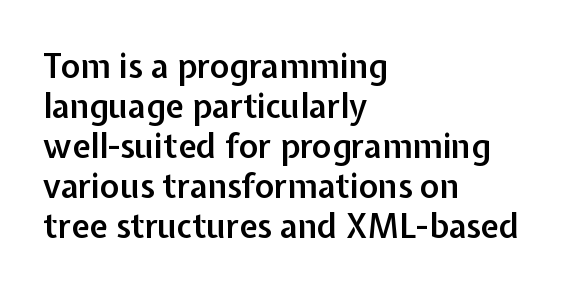
Character widths vary here, with narrow letters taking less room than wide ones. Tracking value appears to be zero — textbook default spacing. The face used here is a sans, in the tradition of grotesques and geometrics. I'd describe the lettering as semibold — firm but not a full bold.
